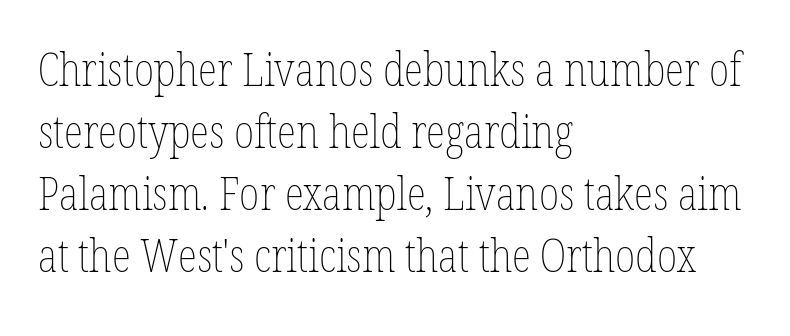
The image shows 45 px thin, condensed type, upright; set left-aligned, normal line spacing (1.38x), normal letter spacing, not underlined; low stroke contrast and a medium x-height.
